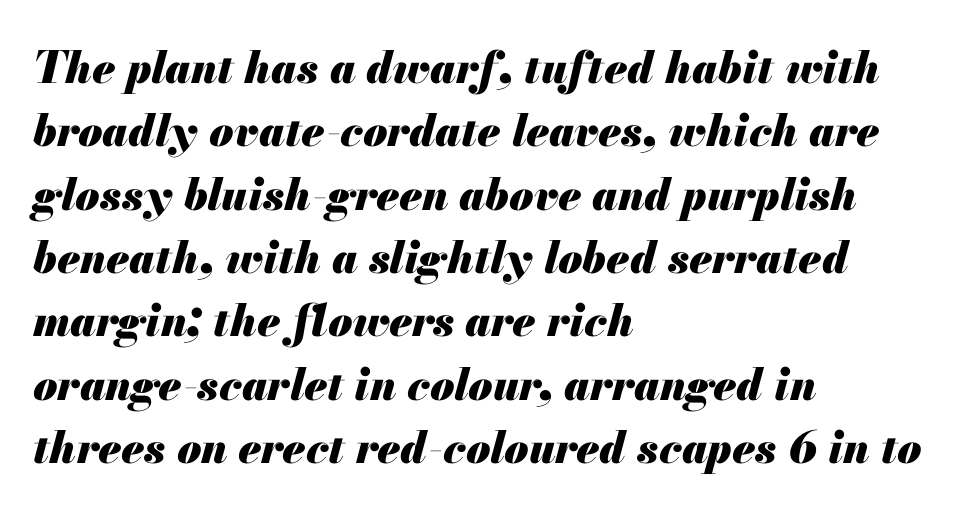
Q: Is the text bold? A: Yes.
Q: Is the text italic (slanted)? A: Yes, it leans right by about 13 degrees.
Q: Is the text underlined? A: No.
Q: How is the paragraph aligned? A: Left-aligned.
Q: Is the spacing between letters normal or unusually wide? A: Normal.
Q: Is the spacing between lines tight, normal or loose? A: Normal.
Q: Width (condensed, normal, or wide)? A: Normal.
Q: Stroke contrast? A: Medium.
Q: x-height? A: Small.
Q: Monospaced? A: No.
